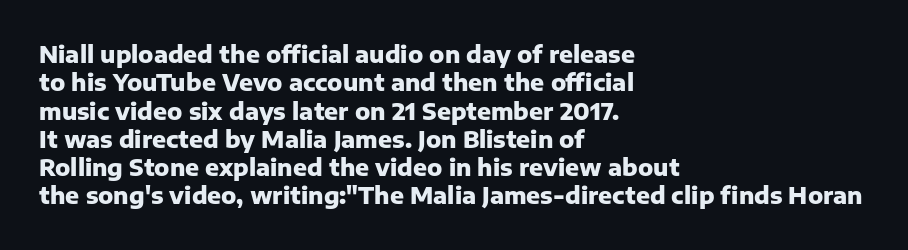
Plain, unruled lines of type. Heft: maximum for text — a bold. The tracking reads as untouched default to a designer's eye. Nope, not italic — everything's standing straight.
